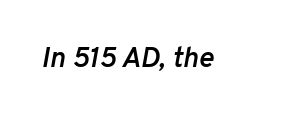
{"italic": "yes", "lean": "right", "slant_degrees": 10, "bold": "semi", "weight": "semibold", "width": "normal", "stroke_contrast": "low", "x_height": "medium", "monospaced": "no", "underline": "no", "letter_spacing": "normal", "letter_spacing_em": 0.0, "glyph_px": 29}
